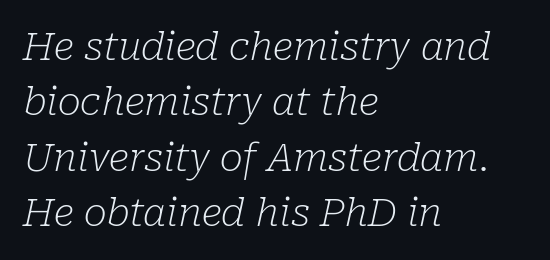
The rows are spaced the way most documents space them. Here the glyphs are tracked normally, forming tight word shapes. Small tapered or slab feet sit at the stroke ends, so this counts as serif. Weight: regular or lighter. The letters advance in unequal steps, a hallmark of proportional type.
